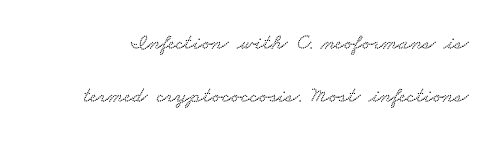
The image shows 22 px text type; set loose line spacing (2.42x), normal letter spacing, not underlined.
